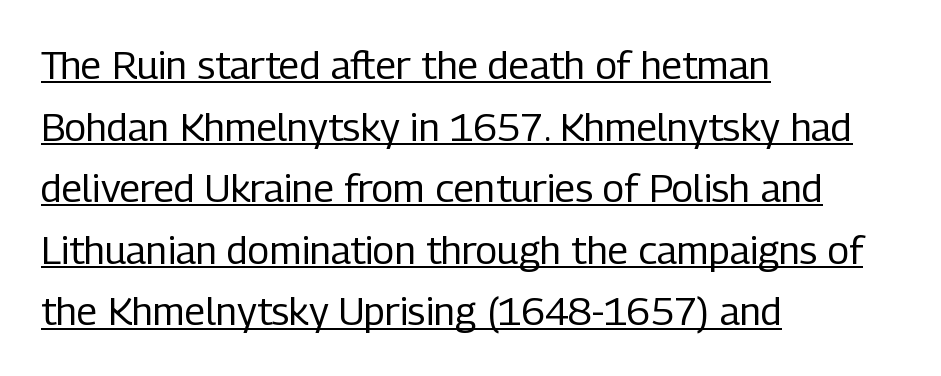
Q: Is the text bold? A: No.
Q: Is the text italic (slanted)? A: No, it is upright.
Q: Is the typeface a serif or a sans-serif typeface? A: Sans-serif.
Q: Is the text underlined? A: Yes.
Q: How is the paragraph aligned? A: Left-aligned.
Q: Is the spacing between letters normal or unusually wide? A: Normal.
Q: Is the spacing between lines tight, normal or loose? A: Normal.
Q: Width (condensed, normal, or wide)? A: Condensed.
Q: Stroke contrast? A: Low.
Q: x-height? A: Medium.
Q: Monospaced? A: No.
